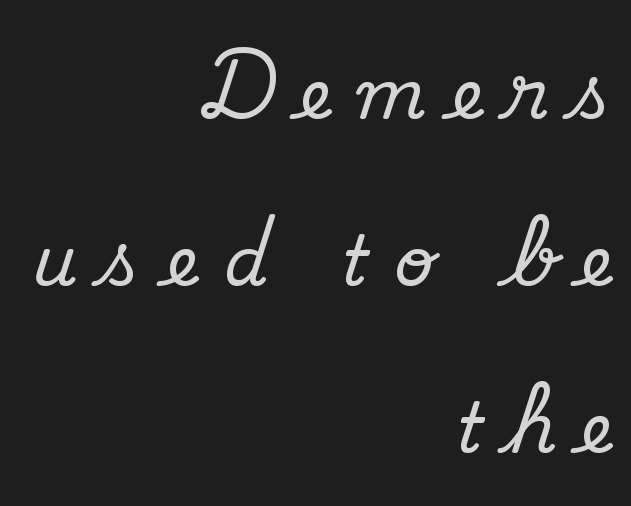
The image shows 69 px serif type; set right-aligned, loose line spacing (2.42x), unusually wide letter spacing (+0.38 em), not underlined; medium stroke contrast and a small x-height.
